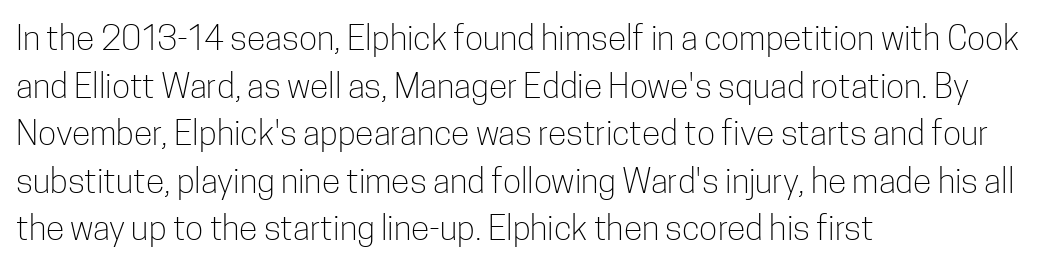
{"serif": "no", "italic": "no", "bold": "no", "weight": "light", "width": "condensed", "stroke_contrast": "low", "x_height": "medium", "monospaced": "no", "underline": "no", "align": "left", "line_spacing": "normal", "line_spacing_ratio": 1.4, "letter_spacing": "normal", "letter_spacing_em": 0.0, "glyph_px": 34}
